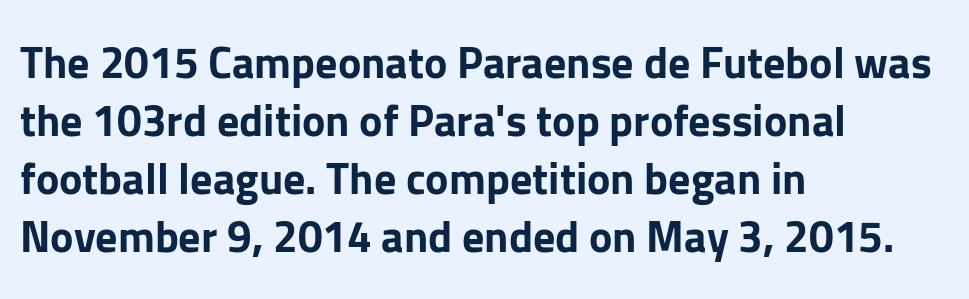
{"serif": "no", "italic": "no", "bold": "yes", "weight": "bold", "width": "normal", "stroke_contrast": "low", "x_height": "medium", "monospaced": "no", "underline": "no", "align": "left", "line_spacing": "normal", "line_spacing_ratio": 1.32, "letter_spacing": "normal", "letter_spacing_em": 0.0, "glyph_px": 44}
